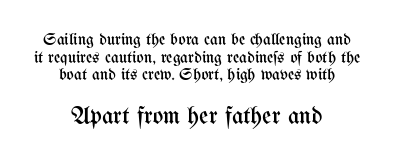
Q: Is the text bold? A: No.
Q: Is the text italic (slanted)? A: No, it is upright.
Q: Is the text underlined? A: No.
Q: How is the paragraph aligned? A: Centered.
Q: Is the spacing between letters normal or unusually wide? A: Normal.
Q: Is the spacing between lines tight, normal or loose? A: Tight.
Q: Which block of text is set in a larger size, the first (top) or the second (bottom)? A: The second (bottom) one.
